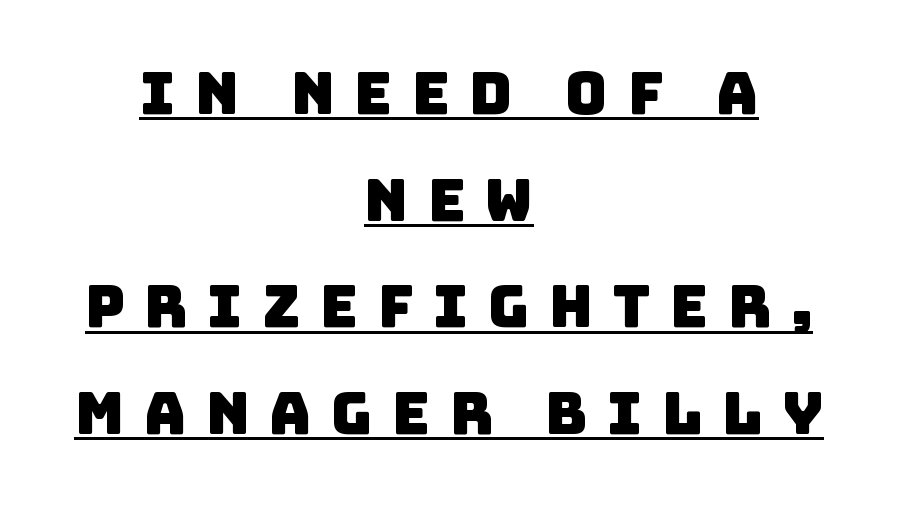
Q: Is the typeface a serif or a sans-serif typeface? A: Sans-serif.
Q: Is the text underlined? A: Yes.
Q: How is the paragraph aligned? A: Centered.
Q: Is the spacing between letters normal or unusually wide? A: Unusually wide.
Q: Width (condensed, normal, or wide)? A: Normal.
Q: Stroke contrast? A: Low.
Q: x-height? A: Large.
Q: Monospaced? A: No.
